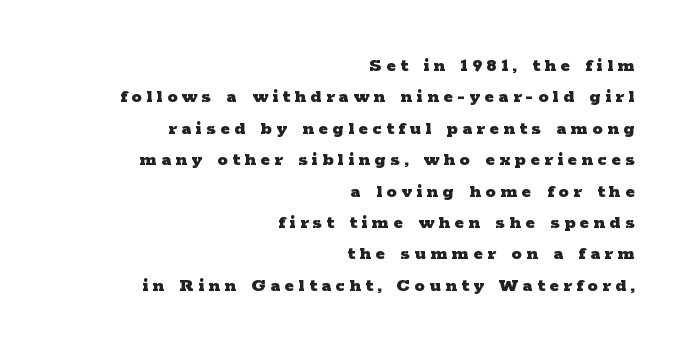
Q: Is the text bold? A: Yes.
Q: Is the text italic (slanted)? A: No, it is upright.
Q: Is the text underlined? A: No.
Q: How is the paragraph aligned? A: Right-aligned.
Q: Is the spacing between letters normal or unusually wide? A: Unusually wide.
Q: Is the spacing between lines tight, normal or loose? A: Normal.
